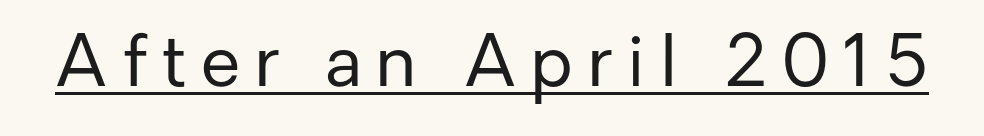
Q: Is the text bold? A: No.
Q: Is the text italic (slanted)? A: No, it is upright.
Q: Is the typeface a serif or a sans-serif typeface? A: Sans-serif.
Q: Is the text underlined? A: Yes.
Q: Is the spacing between letters normal or unusually wide? A: Unusually wide.
Q: Width (condensed, normal, or wide)? A: Normal.
Q: Stroke contrast? A: Low.
Q: x-height? A: Medium.
Q: Monospaced? A: No.
